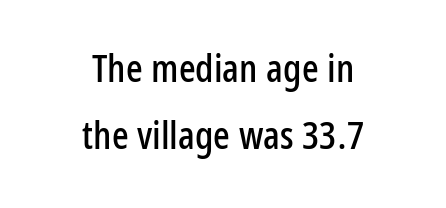
Ordinary non-slanted type is in use. You could not count columns in this text — the font is proportionally spaced. The font family rendered here belongs to the sans-serif group. Compared with a flush-left layout, this one balances lines on the center instead.
